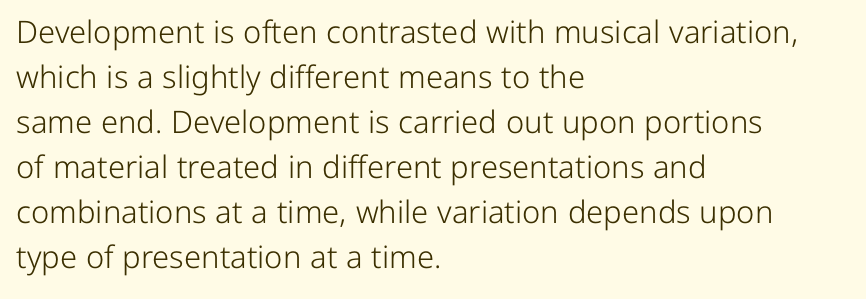
Spacing verdict: proportional, widths tailored to each character. Stroke mass is kept to a normal reading level or below. A typesetter would call this zero additional tracking. Students, observe: this is what conventionally led text looks like.
